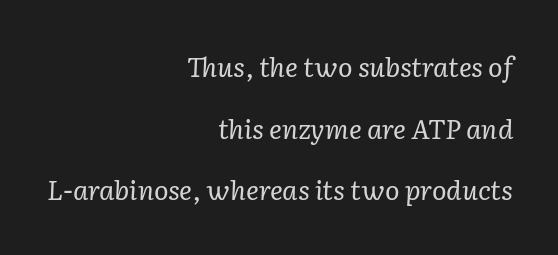
Nothing unusual about the tracking: characters are spaced as the font intends. Anything drawn beneath the words? Only blank space. Think standard paragraph weight, or any step lighter than that. Line endings align vertically; line beginnings do not.
